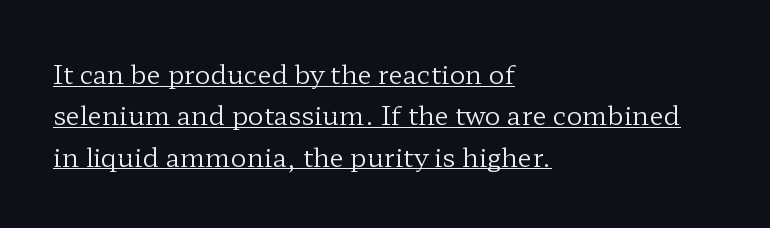
The image shows 26 px text type, upright; set left-aligned, normal line spacing (1.59x), normal letter spacing, underlined.
